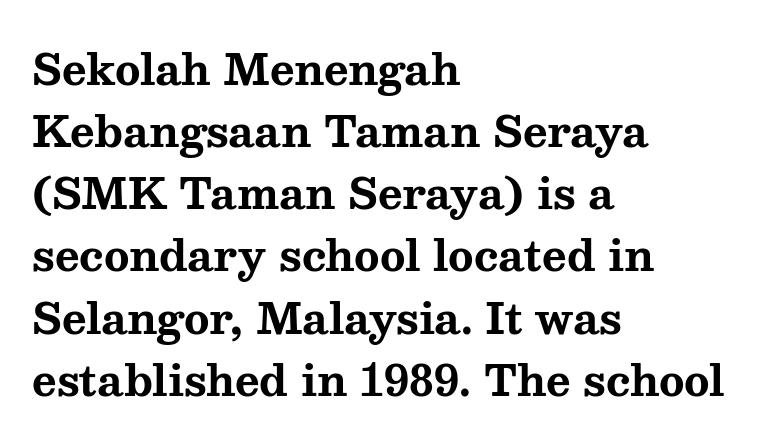
The image shows 42 px bold, wide serif type, upright; set left-aligned, normal line spacing (1.48x), normal letter spacing, not underlined; medium stroke contrast and a medium x-height.
